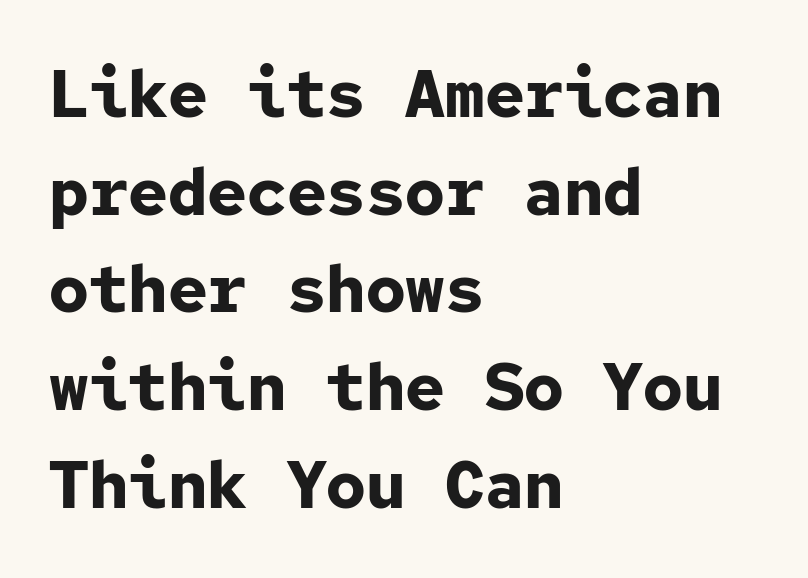
Q: Is the text bold? A: Yes.
Q: Is the text italic (slanted)? A: No, it is upright.
Q: Is the typeface a serif or a sans-serif typeface? A: Sans-serif.
Q: Is the text underlined? A: No.
Q: How is the paragraph aligned? A: Left-aligned.
Q: Is the spacing between letters normal or unusually wide? A: Normal.
Q: Is the spacing between lines tight, normal or loose? A: Normal.
Q: Width (condensed, normal, or wide)? A: Normal.
Q: Stroke contrast? A: Low.
Q: x-height? A: Medium.
Q: Monospaced? A: Yes.
